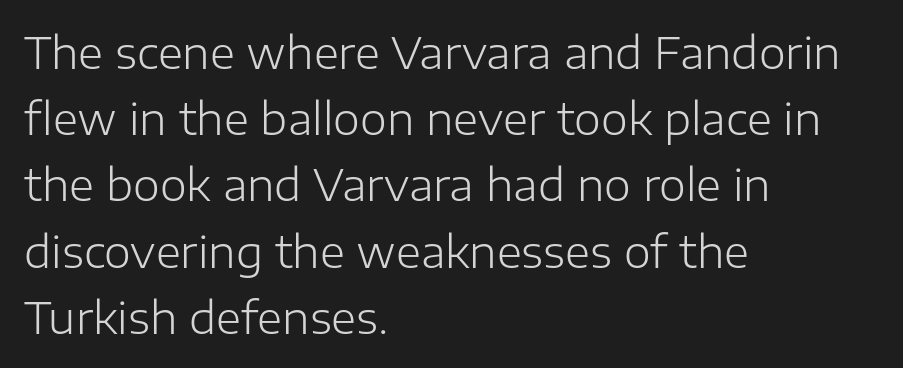
The image shows 43 px light sans-serif type, upright; set left-aligned, normal line spacing (1.54x), normal letter spacing, not underlined; low stroke contrast and a medium x-height.
